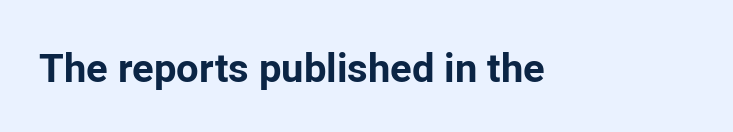
The image shows 40 px bold sans-serif type, upright; set normal letter spacing, not underlined; low stroke contrast and a medium x-height.
